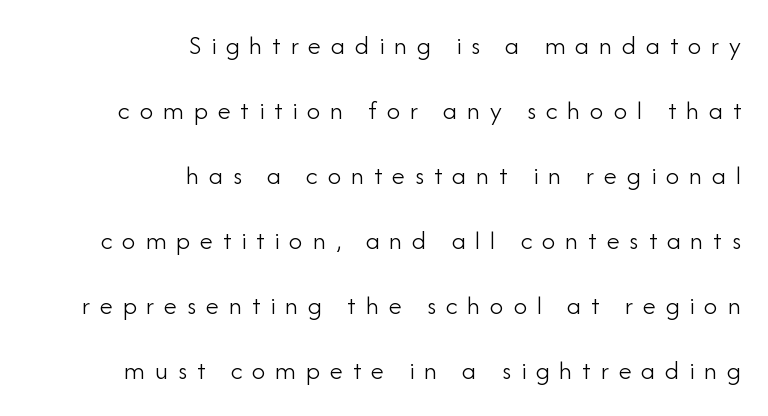
Q: Is the text bold? A: No.
Q: Is the text italic (slanted)? A: No, it is upright.
Q: Is the text underlined? A: No.
Q: How is the paragraph aligned? A: Right-aligned.
Q: Is the spacing between letters normal or unusually wide? A: Unusually wide.
Q: Is the spacing between lines tight, normal or loose? A: Loose.
